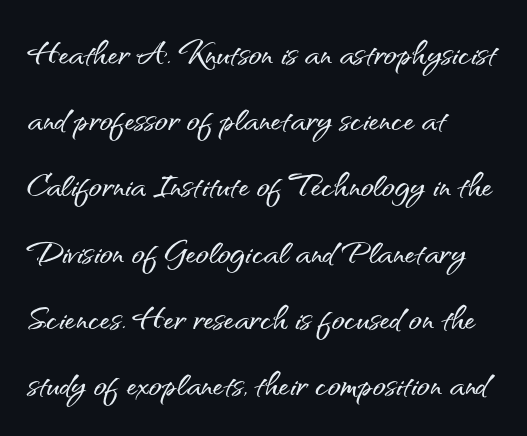
The image shows 43 px sans-serif type; set left-aligned, normal line spacing (1.54x), normal letter spacing, not underlined; medium stroke contrast and a small x-height.
